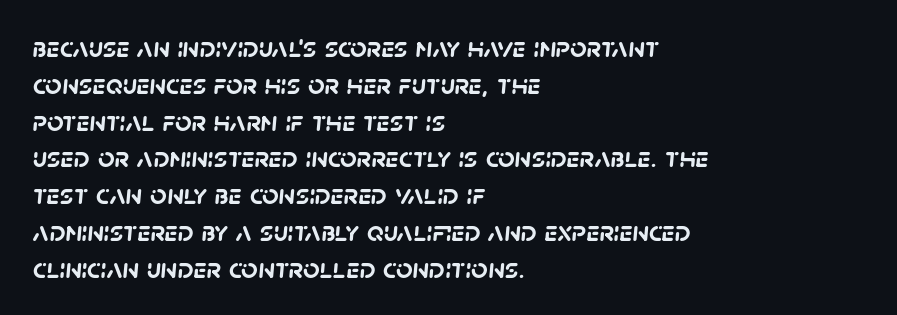
{"serif": "no", "bold": "yes", "weight": "semibold", "width": "normal", "stroke_contrast": "low", "x_height": "large", "monospaced": "no", "underline": "no", "align": "left", "line_spacing": "normal", "line_spacing_ratio": 1.27, "letter_spacing": "normal", "letter_spacing_em": 0.0, "glyph_px": 29}
